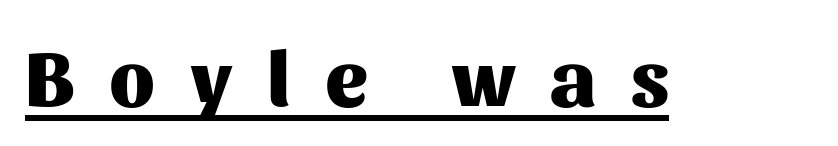
The image shows 79 px heavy sans-serif type, upright; set unusually wide letter spacing (+0.44 em), underlined; medium stroke contrast and a medium x-height.
